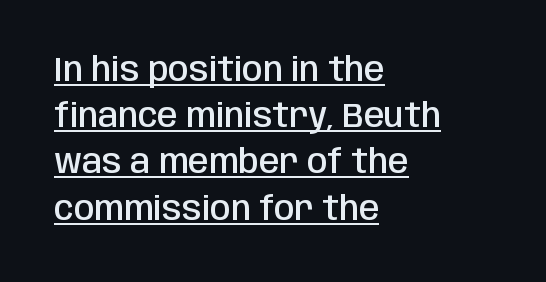
This is sans-serif lettering, the kind often seen on screens and signage. Words appear dense and cohesive because spacing is normal. Set as a demibold, roughly 600 on the weight scale. This sample has the flowing, uneven cadence of proportional lettering. Quick note: underline on. Normally led — the rows are evenly, conventionally spaced.
